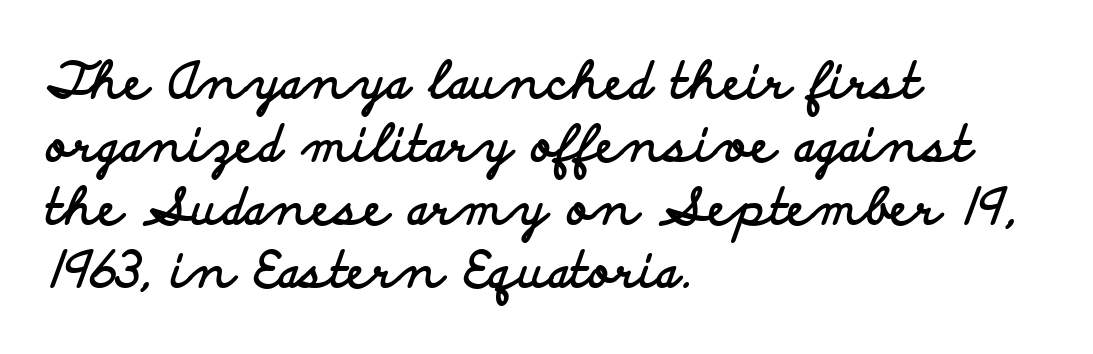
Decoration check: the copy has no underline. Line starts are locked; line ends wander. Letter spacing: default. The passage shown stacks its lines at a standard gap.
